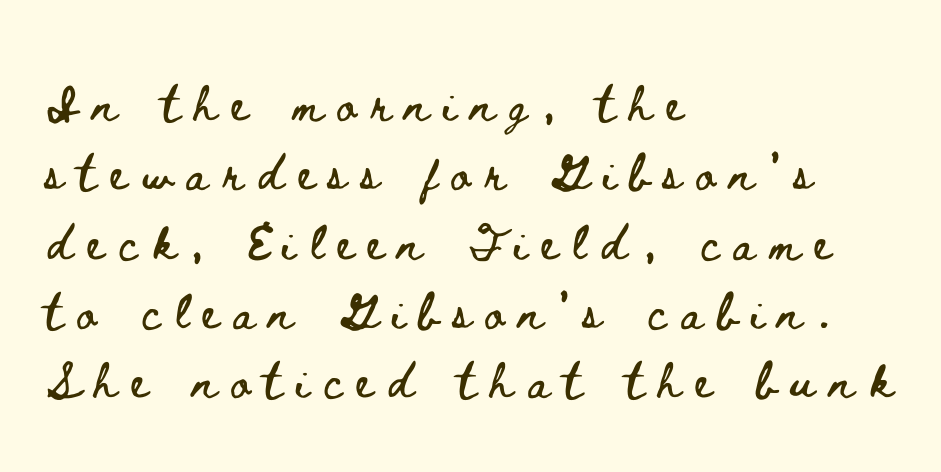
{"width": "wide", "stroke_contrast": "low", "x_height": "small", "monospaced": "no", "underline": "no", "align": "left", "line_spacing": "normal", "line_spacing_ratio": 1.54, "letter_spacing": "wide", "letter_spacing_em": 0.32, "glyph_px": 45}
